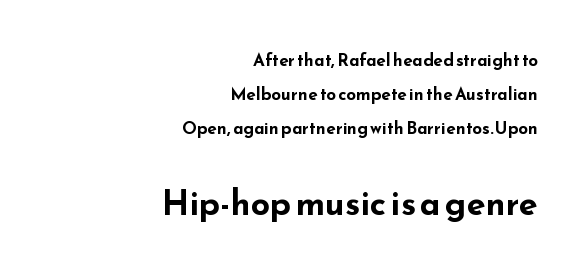
Q: Is the text bold? A: Yes.
Q: Is the text italic (slanted)? A: No, it is upright.
Q: Is the typeface a serif or a sans-serif typeface? A: Sans-serif.
Q: Is the text underlined? A: No.
Q: How is the paragraph aligned? A: Right-aligned.
Q: Is the spacing between letters normal or unusually wide? A: Normal.
Q: Is the spacing between lines tight, normal or loose? A: Loose.
Q: Which block of text is set in a larger size, the first (top) or the second (bottom)? A: The second (bottom) one.
Q: Width (condensed, normal, or wide)? A: Wide.
Q: Stroke contrast? A: Low.
Q: x-height? A: Small.
Q: Monospaced? A: No.
